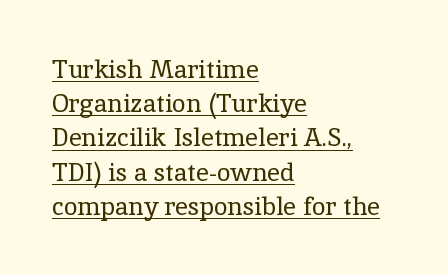
Q: Is the text bold? A: No.
Q: Is the text italic (slanted)? A: No, it is upright.
Q: Is the text underlined? A: Yes.
Q: How is the paragraph aligned? A: Left-aligned.
Q: Is the spacing between letters normal or unusually wide? A: Normal.
Q: Is the spacing between lines tight, normal or loose? A: Normal.
